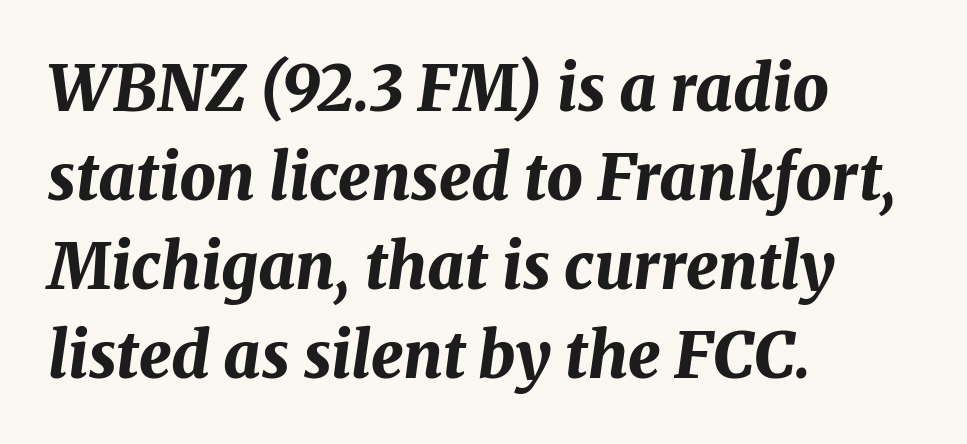
Q: Is the text bold? A: Yes.
Q: Is the text italic (slanted)? A: Yes, it leans right by about 8 degrees.
Q: Is the text underlined? A: No.
Q: How is the paragraph aligned? A: Left-aligned.
Q: Is the spacing between letters normal or unusually wide? A: Normal.
Q: Is the spacing between lines tight, normal or loose? A: Normal.
Q: Width (condensed, normal, or wide)? A: Normal.
Q: Stroke contrast? A: Medium.
Q: x-height? A: Medium.
Q: Monospaced? A: No.
